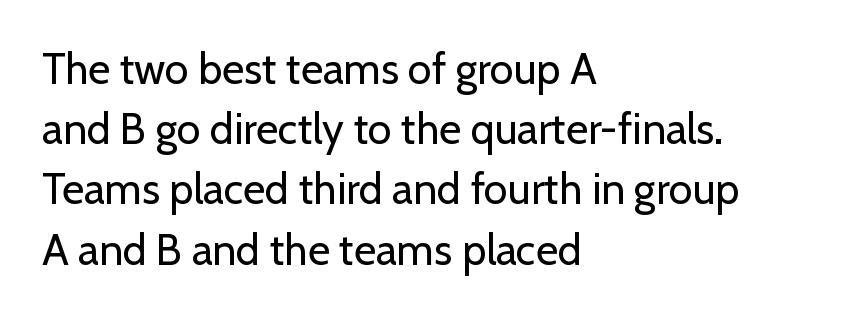
Q: Is the text bold? A: No.
Q: Is the text italic (slanted)? A: No, it is upright.
Q: Is the typeface a serif or a sans-serif typeface? A: Sans-serif.
Q: Is the text underlined? A: No.
Q: How is the paragraph aligned? A: Left-aligned.
Q: Is the spacing between letters normal or unusually wide? A: Normal.
Q: Is the spacing between lines tight, normal or loose? A: Normal.
Q: Width (condensed, normal, or wide)? A: Normal.
Q: Stroke contrast? A: Low.
Q: x-height? A: Medium.
Q: Monospaced? A: No.
